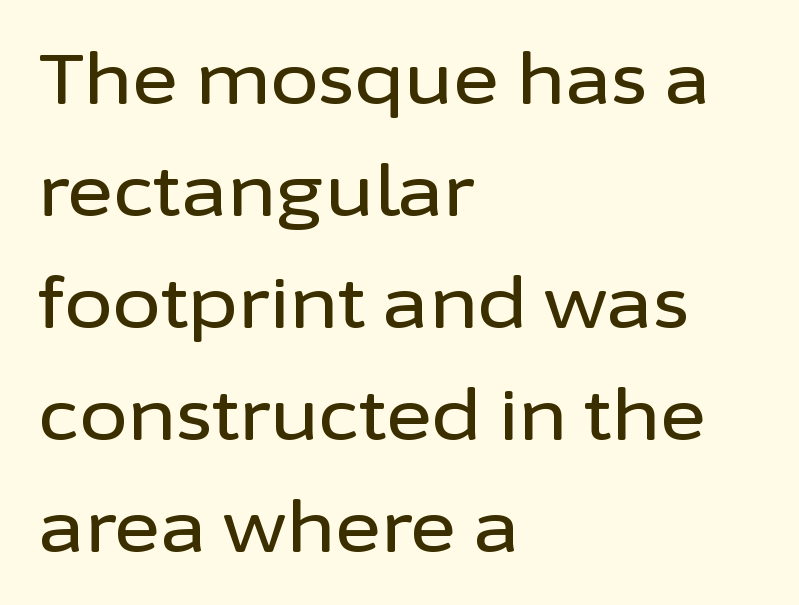
Q: Is the text italic (slanted)? A: No, it is upright.
Q: Is the typeface a serif or a sans-serif typeface? A: Sans-serif.
Q: Is the text underlined? A: No.
Q: How is the paragraph aligned? A: Left-aligned.
Q: Is the spacing between letters normal or unusually wide? A: Normal.
Q: Is the spacing between lines tight, normal or loose? A: Normal.
Q: Width (condensed, normal, or wide)? A: Normal.
Q: Stroke contrast? A: Low.
Q: x-height? A: Medium.
Q: Monospaced? A: No.
